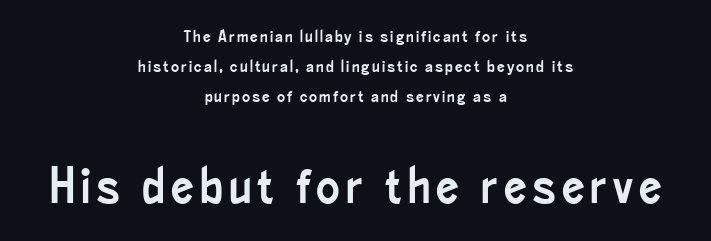
The image shows 50 px condensed sans-serif type, upright; set centered, line spacing 1.76x, not underlined; the second (bottom) block is 2.94x larger; low stroke contrast and a small x-height.
